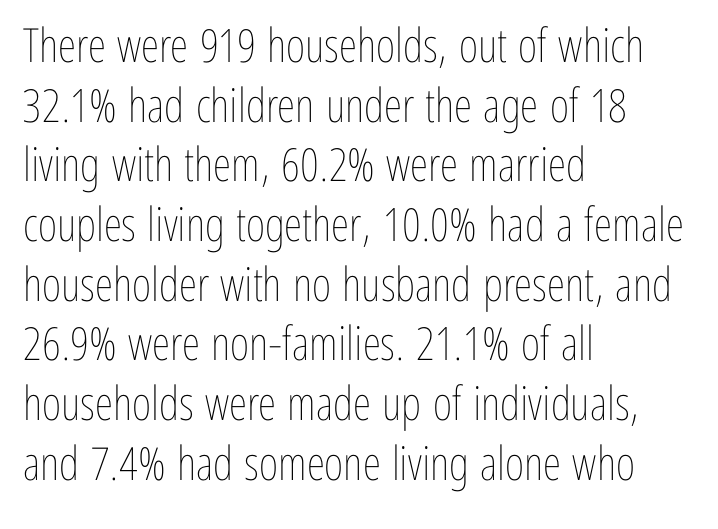
The image shows 47 px thin, condensed type, upright; set left-aligned, normal line spacing (1.27x), normal letter spacing, not underlined; low stroke contrast and a medium x-height.
